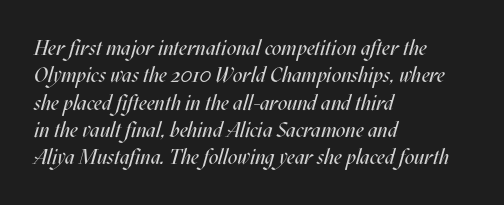
{"italic": "yes", "lean": "right", "slant_degrees": 17, "bold": "no", "underline": "no", "align": "left", "line_spacing": "normal", "line_spacing_ratio": 1.3, "letter_spacing": "normal", "letter_spacing_em": 0.0, "glyph_px": 21}
